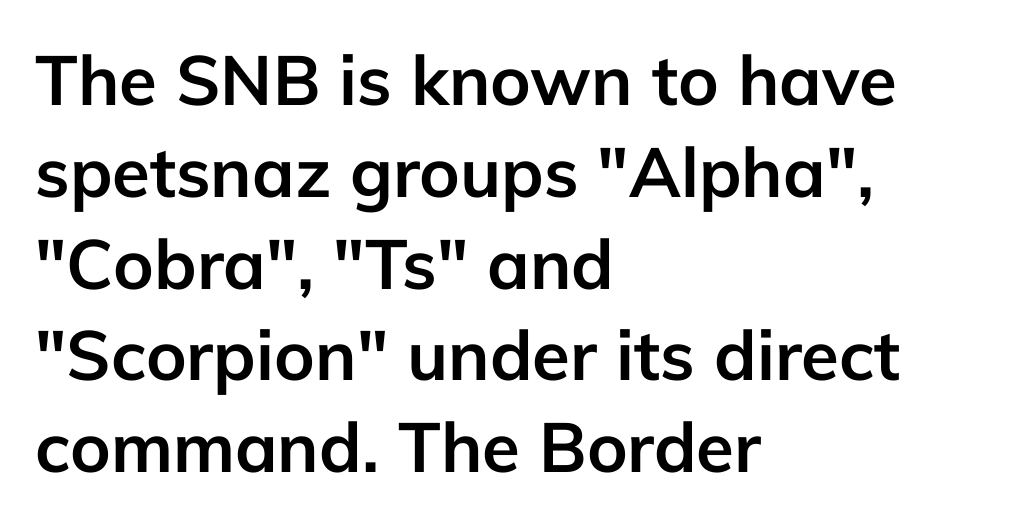
If you measured baseline to baseline, you'd find a middling distance. The words here are not underlined. As a designer I'd log this as weight 700, bold. The typesetter chose a ragged-right arrangement here. Honestly, the letter spacing is just normal — you wouldn't notice it. A roman cut, with each character standing at attention.
